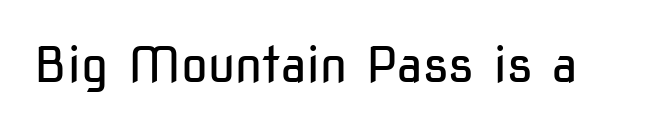
{"serif": "no", "italic": "no", "bold": "no", "weight": "regular", "width": "condensed", "stroke_contrast": "low", "x_height": "medium", "monospaced": "no", "underline": "no", "letter_spacing": "normal", "letter_spacing_em": 0.0, "glyph_px": 49}
